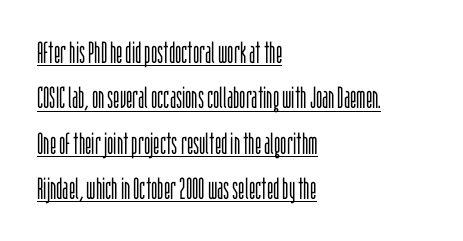
Every row of glyphs begins at an identical x-position on the left. Nope, no serifs anywhere on these letters. Is this a heavy cut? Hardly; it is regular or lighter. The rendering keeps characters at their native spacing.
